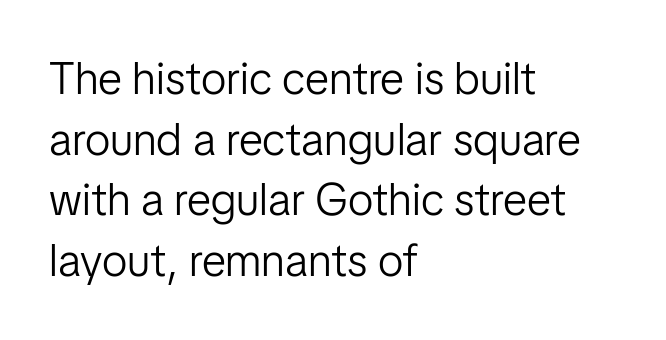
The letterforms sit at book weight or below. A sans-serif font was chosen for this passage. Is this a fixed-width face? No — the glyphs have proportional, varying widths. Underline: absent.
